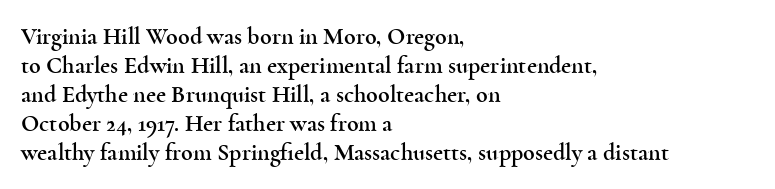
Q: Is the text italic (slanted)? A: No, it is upright.
Q: Is the text underlined? A: No.
Q: How is the paragraph aligned? A: Left-aligned.
Q: Is the spacing between letters normal or unusually wide? A: Normal.
